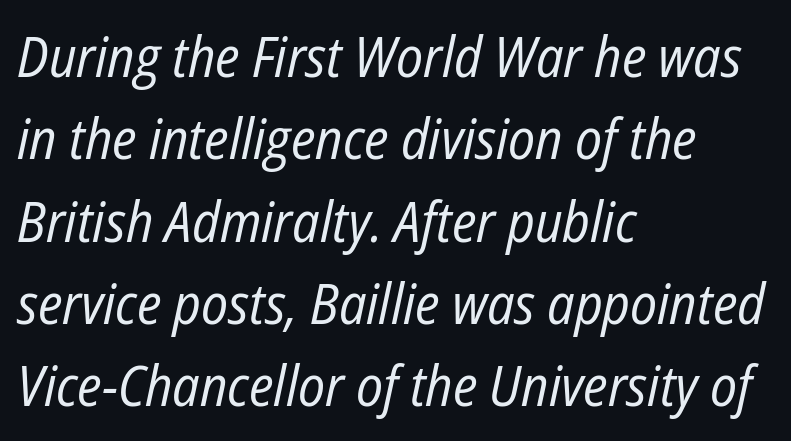
A clean baseline with only descenders dipping below it. Heft: none added — not bold. Line starts are locked; line ends wander. Italic: yes, the glyphs are oblique.
